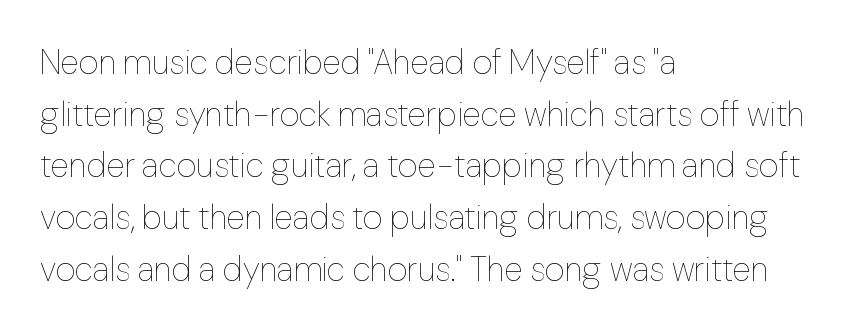
The paragraph shown leans on its left margin. How would I describe the line gaps? Plain and ordinary. Upright lettering throughout. Heft: none added — not bold. Proportional: the letters do not fall into vertical columns. The space directly below the letters is spotless.
